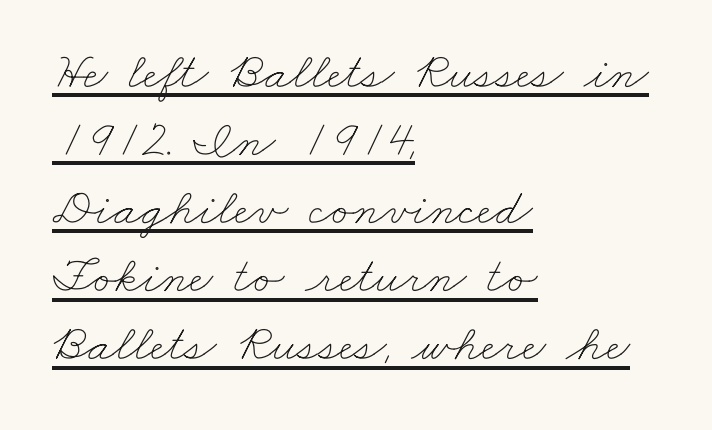
The image shows 52 px thin, wide type; set left-aligned, normal line spacing (1.31x), normal letter spacing, underlined; low stroke contrast and a small x-height.
